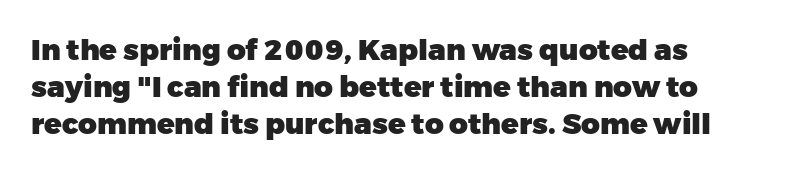
{"serif": "no", "italic": "no", "bold": "yes", "weight": "heavy", "width": "normal", "stroke_contrast": "low", "x_height": "medium", "monospaced": "no", "underline": "no", "line_spacing": "normal", "line_spacing_ratio": 1.28, "letter_spacing": "normal", "letter_spacing_em": 0.0, "glyph_px": 29}
